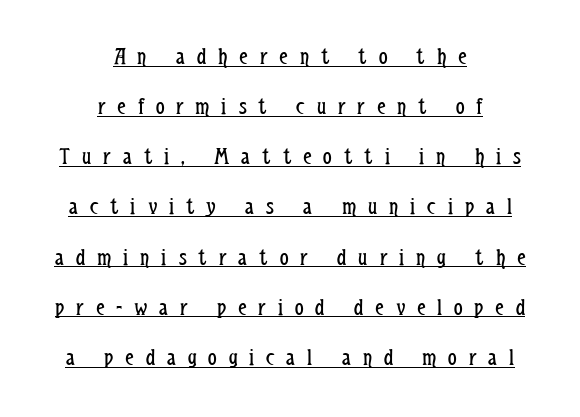
{"italic": "no", "bold": "no", "underline": "yes", "align": "center", "line_spacing": "loose", "line_spacing_ratio": 2.09, "letter_spacing": "wide", "letter_spacing_em": 0.5, "glyph_px": 24}
